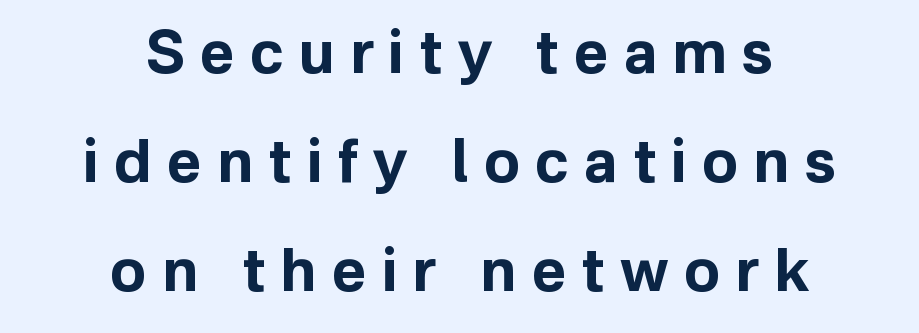
The image shows 59 px bold sans-serif type, upright; set centered, line spacing 1.85x, unusually wide letter spacing (+0.26 em), not underlined; low stroke contrast and a medium x-height.
